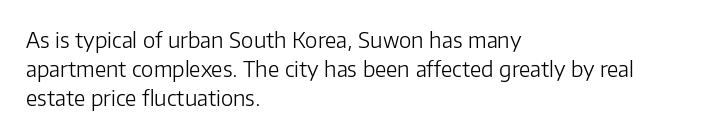
Q: Is the text bold? A: No.
Q: Is the text italic (slanted)? A: No, it is upright.
Q: Is the text underlined? A: No.
Q: How is the paragraph aligned? A: Left-aligned.
Q: Is the spacing between letters normal or unusually wide? A: Normal.
Q: Is the spacing between lines tight, normal or loose? A: Normal.
